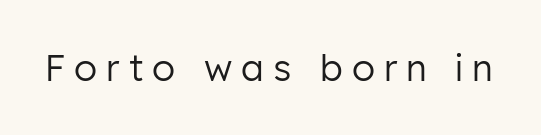
{"serif": "no", "italic": "no", "bold": "no", "weight": "regular", "width": "normal", "stroke_contrast": "low", "x_height": "medium", "monospaced": "no", "underline": "no", "letter_spacing": "wide", "letter_spacing_em": 0.25, "glyph_px": 36}
